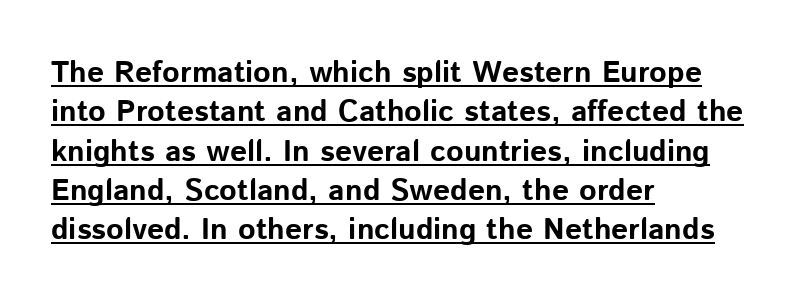
Leading matches the norm, producing a regular column. You could not count columns in this text — the font is proportionally spaced. This is heavy type, rendered in bold. When letters stand straight like this, we call the style roman or upright. Each line starts at the same left margin while the right side varies. Honestly, the underline is the first thing you notice here.
